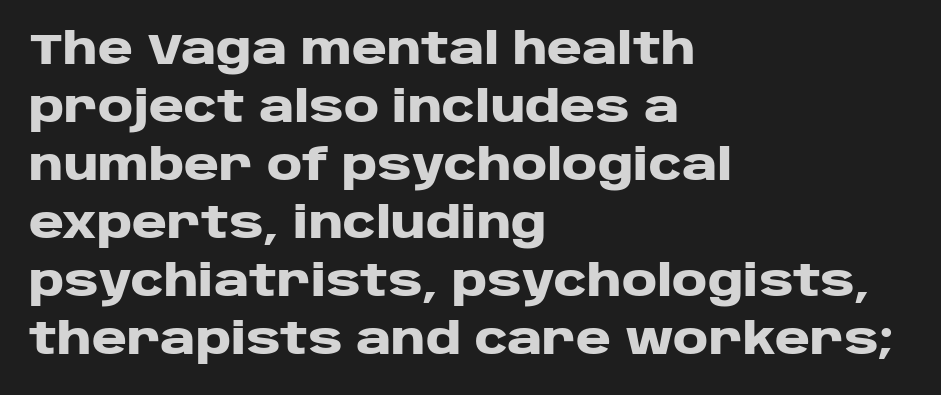
A bare baseline throughout the passage. Horizontally, the lines are justified to the leading edge only. What kind of face is this? One without serifs — a sans. Quick note: interline space is typical. Notice how the stems are strictly vertical — no italics here. These lines are rendered in a variable-pitch font.
